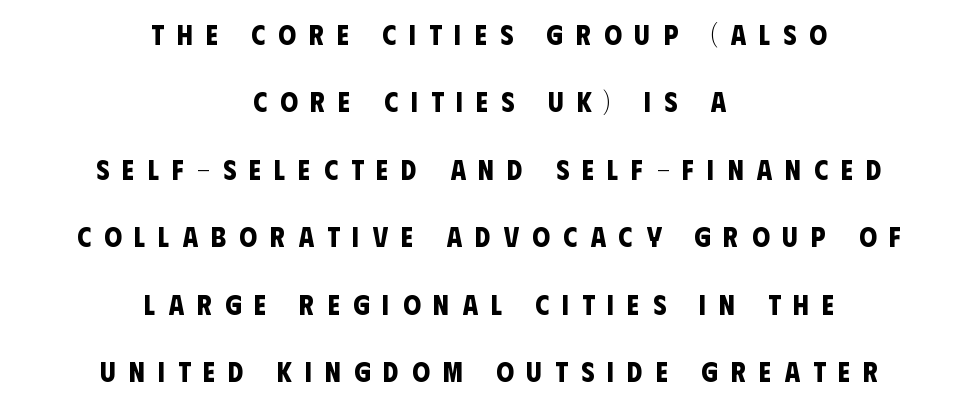
Serif or sans? Sans — the stroke terminals are bare. Strong, thick strokes mark this as bold type. Substantial extra tracking has been applied to these lines. In terms of leading, this rendering errs on the spacious side. Both edges are ragged and mirror each other, which tells us the setting is centered.
